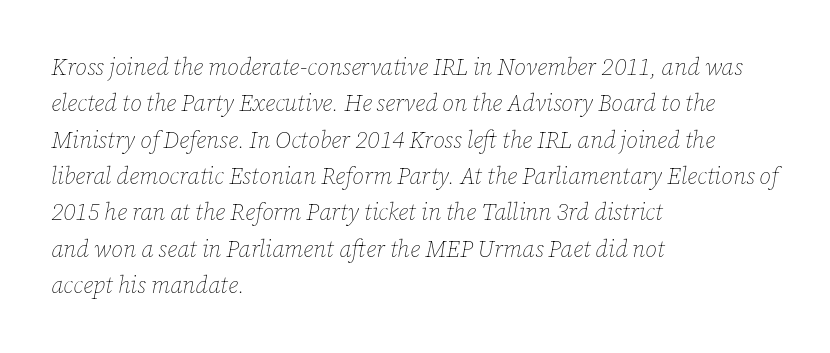
{"italic": "yes", "lean": "right", "slant_degrees": 12, "bold": "no", "underline": "no", "align": "left", "line_spacing": "normal", "line_spacing_ratio": 1.58, "letter_spacing": "normal", "letter_spacing_em": 0.0, "glyph_px": 23}
